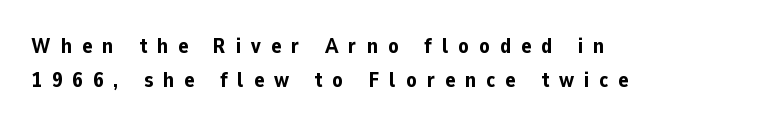
Q: Is the text bold? A: Yes.
Q: Is the text italic (slanted)? A: No, it is upright.
Q: Is the text underlined? A: No.
Q: How is the paragraph aligned? A: Left-aligned.
Q: Is the spacing between letters normal or unusually wide? A: Unusually wide.
Q: Is the spacing between lines tight, normal or loose? A: Normal.
